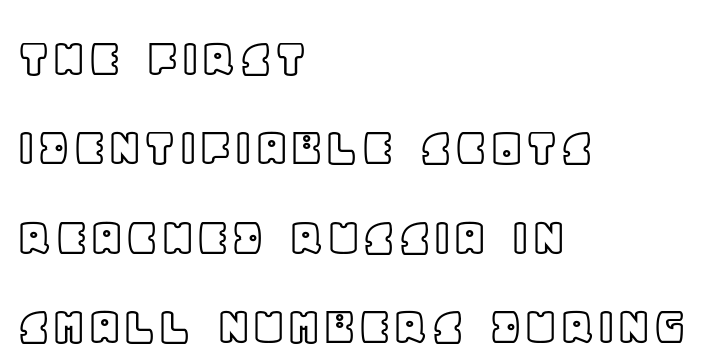
Q: Is the text italic (slanted)? A: No, it is upright.
Q: Is the text underlined? A: No.
Q: How is the paragraph aligned? A: Left-aligned.
Q: Is the spacing between letters normal or unusually wide? A: Normal.
Q: Is the spacing between lines tight, normal or loose? A: Normal.
Q: Width (condensed, normal, or wide)? A: Normal.
Q: x-height? A: Large.
Q: Monospaced? A: No.
